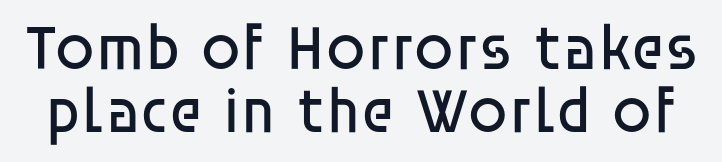
The passage shown is typeset with a sans-serif family. The rendering uses a small line-height, squeezing the rows. Tall strokes in this sample are plumb rather than angled. The cut favours lightness, reaching ordinary text weight at its darkest. Note the varied advance widths — an 'i' is clearly narrower than an 'm'.
